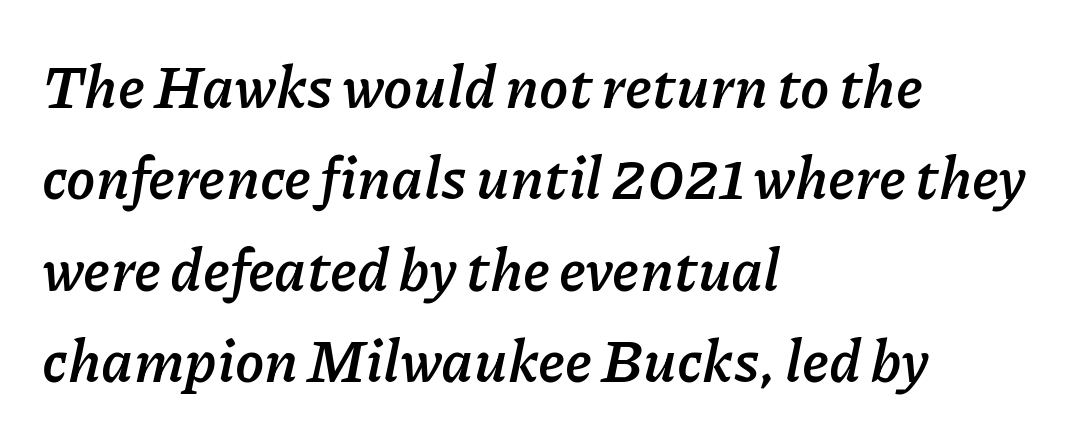
The image shows 59 px semibold type, italic (leaning right); set left-aligned, normal line spacing (1.55x), normal letter spacing, not underlined; low stroke contrast and a medium x-height.
